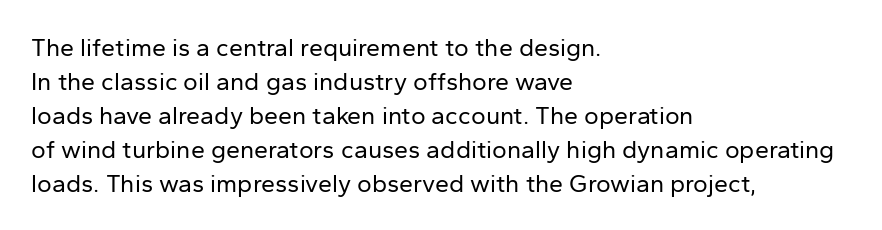
The image shows 25 px text type, upright; set left-aligned, normal line spacing (1.36x), normal letter spacing, not underlined.
